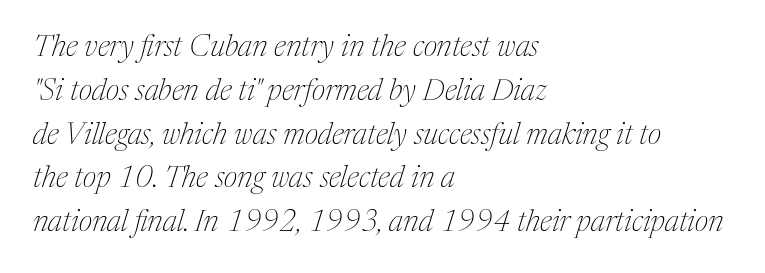
The characters display serif detailing at their extremities. Honestly, the letter spacing is just normal — you wouldn't notice it. This sample has the flowing, uneven cadence of proportional lettering. The rendering uses a moderate line-height, typical for paragraphs. Designer's note — italics engaged. The space beneath each line is pristine and unruled.
